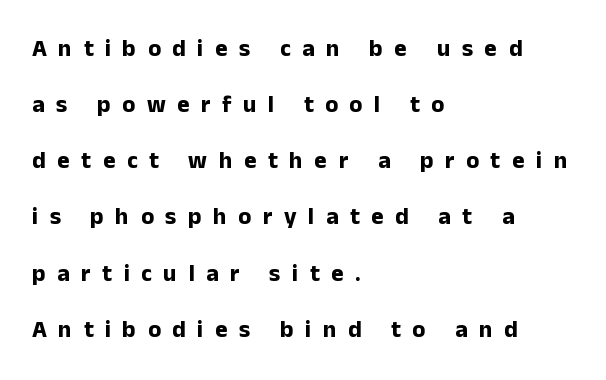
{"italic": "no", "bold": "yes", "underline": "no", "align": "left", "line_spacing": "loose", "line_spacing_ratio": 2.34, "letter_spacing": "wide", "letter_spacing_em": 0.48, "glyph_px": 24}
